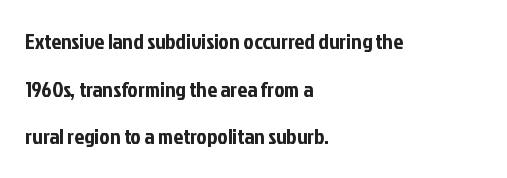
Q: Is the text italic (slanted)? A: No, it is upright.
Q: Is the text underlined? A: No.
Q: How is the paragraph aligned? A: Left-aligned.
Q: Is the spacing between letters normal or unusually wide? A: Normal.
Q: Is the spacing between lines tight, normal or loose? A: Loose.
